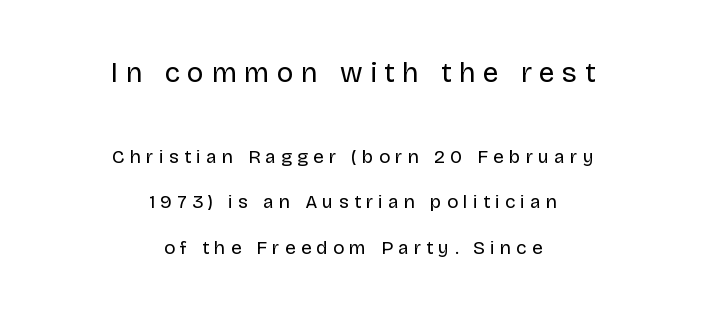
The image shows 28 px regular-weight sans-serif type, upright; set centered, loose line spacing (2.4x), unusually wide letter spacing (+0.27 em), not underlined; the first (top) block is 1.47x larger; low stroke contrast and a large x-height.
